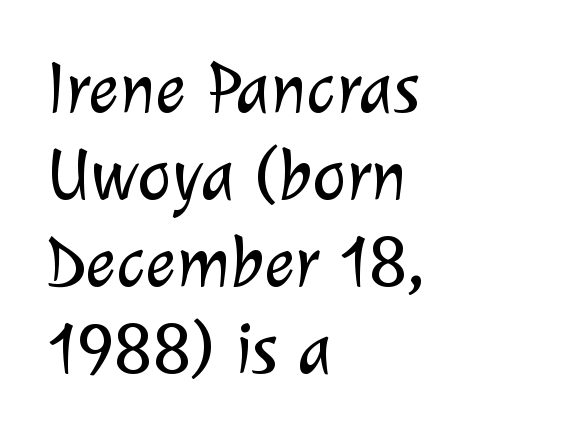
Every row of glyphs begins at an identical x-position on the left. The space directly below the letters is spotless. The type is set solid horizontally, with unmodified tracking. These lines are rendered in a variable-pitch font. In terms of letterform style, serifs are entirely absent. Weight: in the light-to-regular range.
